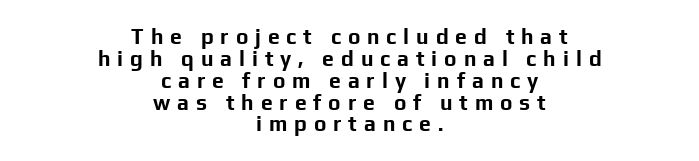
{"italic": "no", "bold": "yes", "underline": "no", "align": "center", "line_spacing": "tight", "line_spacing_ratio": 1.04, "letter_spacing": "wide", "letter_spacing_em": 0.33, "glyph_px": 21}
